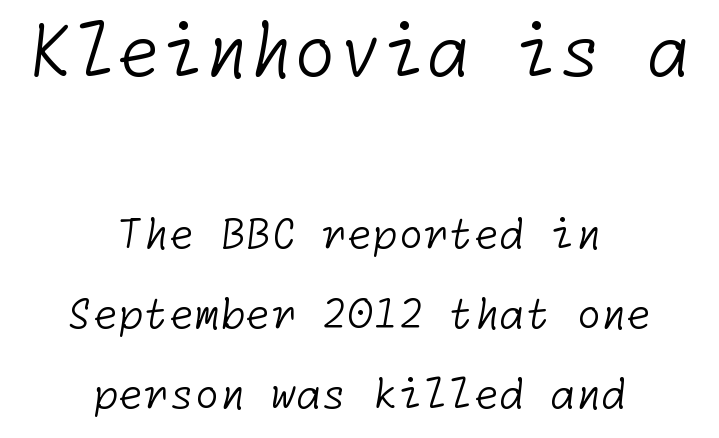
{"serif": "no", "bold": "no", "weight": "light", "width": "normal", "stroke_contrast": "low", "x_height": "medium", "underline": "no", "align": "center", "line_spacing": "loose", "line_spacing_ratio": 1.95, "letter_spacing": "normal", "letter_spacing_em": 0.0, "larger_block": "first", "size_ratio": 1.73, "glyph_px": 71}
